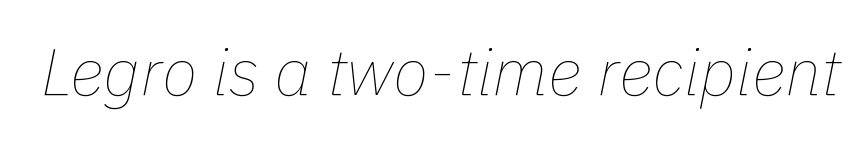
Q: Is the text bold? A: No.
Q: Is the text italic (slanted)? A: Yes, it leans right by about 11 degrees.
Q: Is the text underlined? A: No.
Q: Is the spacing between letters normal or unusually wide? A: Normal.
Q: Width (condensed, normal, or wide)? A: Normal.
Q: Stroke contrast? A: Low.
Q: x-height? A: Medium.
Q: Monospaced? A: No.
